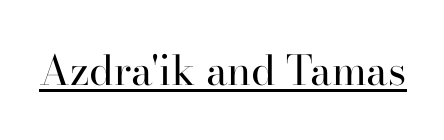
Does a line run under the words? Yes, clearly. The letters stand upright; this is a roman face. The letters carry serifs — small finishing strokes at the ends of their stems. The type is set solid horizontally, with unmodified tracking.
